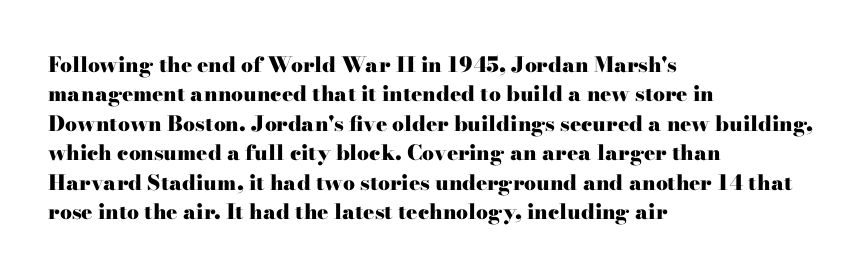
{"italic": "no", "bold": "yes", "underline": "no", "align": "left", "line_spacing": "normal", "line_spacing_ratio": 1.4, "letter_spacing": "normal", "letter_spacing_em": 0.0, "glyph_px": 21}
